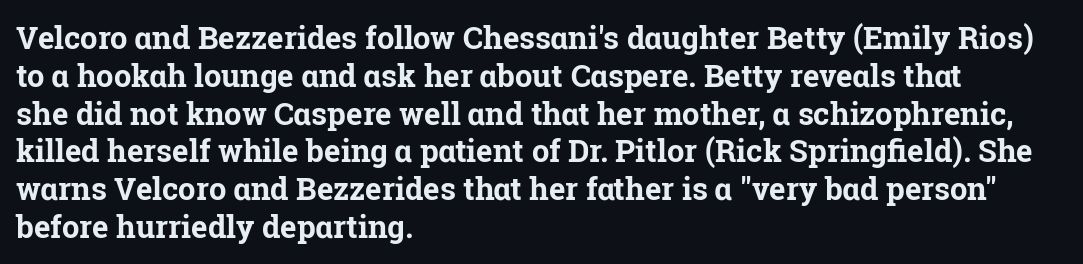
It's the straight-up-and-down kind of type. The zone under the glyphs is completely vacant. Does the weight exceed regular? Yes, all the way to bold. Note the varied advance widths — an 'i' is clearly narrower than an 'm'. This rendering employs a face with finishing strokes, i.e., a serif. Default kerning and tracking; the words read as compact shapes.
